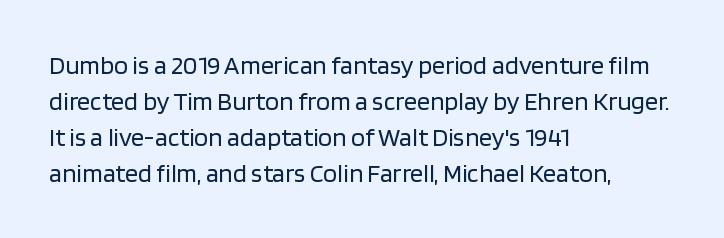
The characters are drawn with everyday or finer stroke widths. Line beginnings align vertically; line endings do not. Rule under the text: the space is simply empty. Words appear dense and cohesive because spacing is normal. Whoever set this chose a conventional vertical rhythm. Rendered with straight, roman letterforms.
